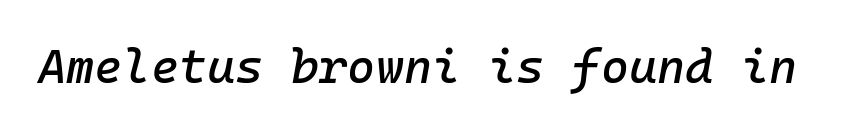
The image shows 48 px text type, italic (leaning right), monospaced; set normal letter spacing, not underlined; low stroke contrast and a medium x-height.
